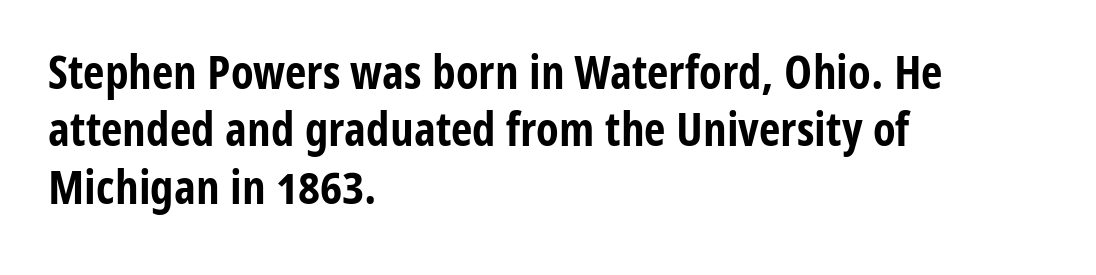
The rendering keeps characters at their native spacing. The area under the type is left untouched. Italic? Not at all — the glyphs are vertical. The setting favours the left margin, as ordinary paragraphs usually do. Weight: bold.
